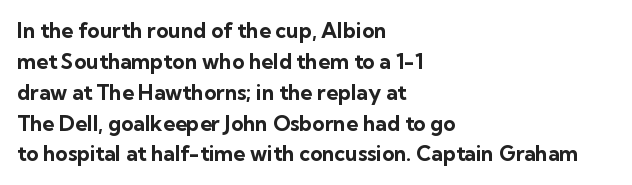
{"italic": "no", "bold": "yes", "underline": "no", "align": "left", "line_spacing": "normal", "line_spacing_ratio": 1.47, "letter_spacing": "normal", "letter_spacing_em": 0.0, "glyph_px": 21}
